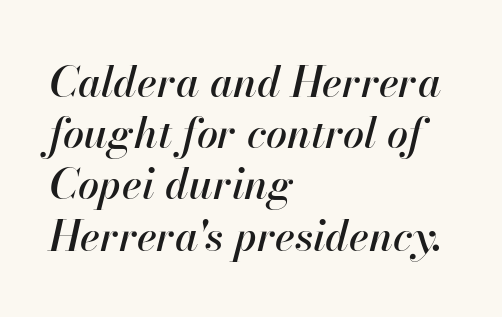
The area under the type is left untouched. Designer's note — italics engaged. There is no visible air inserted between adjacent glyphs. Reading down the block, your eye returns to a fixed left position each line. Proportional: the letters do not fall into vertical columns.
